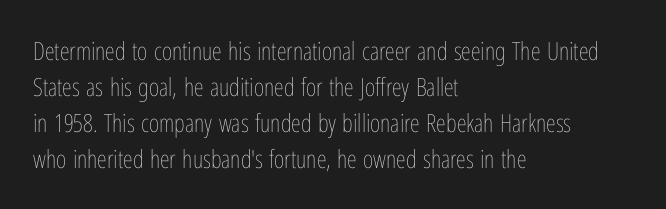
The image shows 25 px text type, upright; set left-aligned, normal line spacing (1.44x), normal letter spacing, not underlined.
